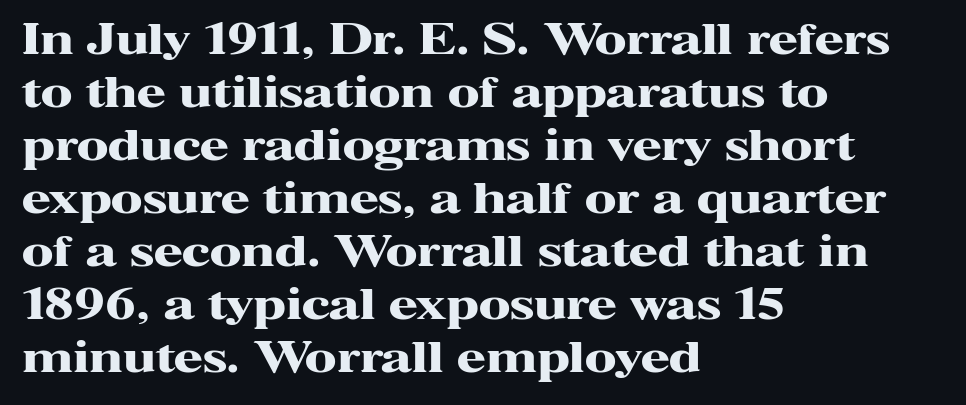
Q: Is the text bold? A: Yes.
Q: Is the text italic (slanted)? A: No, it is upright.
Q: Is the typeface a serif or a sans-serif typeface? A: Serif.
Q: Is the text underlined? A: No.
Q: How is the paragraph aligned? A: Left-aligned.
Q: Is the spacing between letters normal or unusually wide? A: Normal.
Q: Is the spacing between lines tight, normal or loose? A: Normal.
Q: Width (condensed, normal, or wide)? A: Wide.
Q: Stroke contrast? A: High.
Q: x-height? A: Medium.
Q: Monospaced? A: No.
